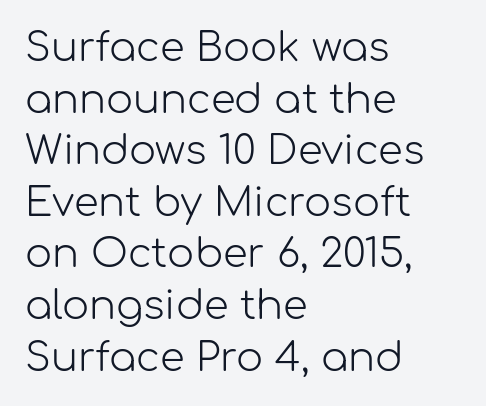
Q: Is the text bold? A: No.
Q: Is the text italic (slanted)? A: No, it is upright.
Q: Is the typeface a serif or a sans-serif typeface? A: Sans-serif.
Q: Is the text underlined? A: No.
Q: How is the paragraph aligned? A: Left-aligned.
Q: Is the spacing between letters normal or unusually wide? A: Normal.
Q: Is the spacing between lines tight, normal or loose? A: Normal.
Q: Width (condensed, normal, or wide)? A: Normal.
Q: Stroke contrast? A: Low.
Q: x-height? A: Medium.
Q: Monospaced? A: No.
